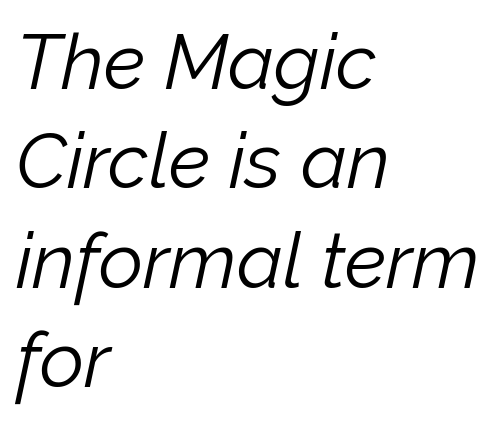
{"italic": "yes", "lean": "right", "slant_degrees": 12, "bold": "no", "weight": "light", "width": "normal", "stroke_contrast": "low", "x_height": "medium", "monospaced": "no", "underline": "no", "align": "left", "line_spacing": "normal", "line_spacing_ratio": 1.29, "letter_spacing": "normal", "letter_spacing_em": 0.0, "glyph_px": 77}
